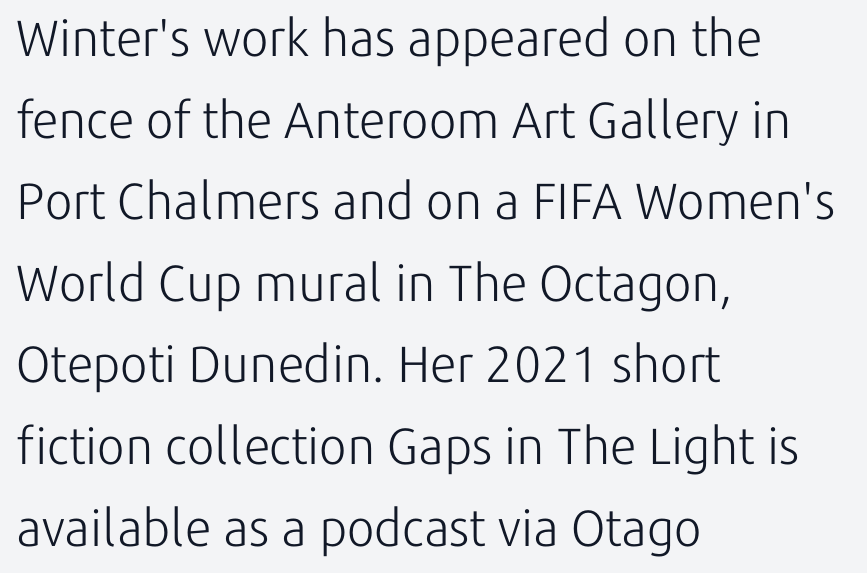
Q: Is the text bold? A: No.
Q: Is the text italic (slanted)? A: No, it is upright.
Q: Is the typeface a serif or a sans-serif typeface? A: Sans-serif.
Q: Is the text underlined? A: No.
Q: How is the paragraph aligned? A: Left-aligned.
Q: Is the spacing between letters normal or unusually wide? A: Normal.
Q: Is the spacing between lines tight, normal or loose? A: Normal.
Q: Width (condensed, normal, or wide)? A: Normal.
Q: Stroke contrast? A: Low.
Q: x-height? A: Medium.
Q: Monospaced? A: No.
